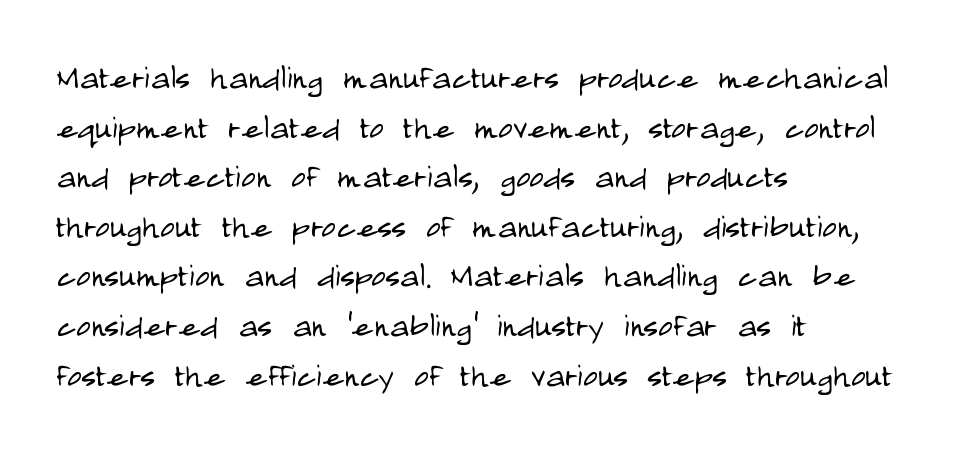
The image shows 40 px light, condensed sans-serif type, upright; set left-aligned, line spacing 1.24x, normal letter spacing, not underlined; low stroke contrast and a large x-height.
